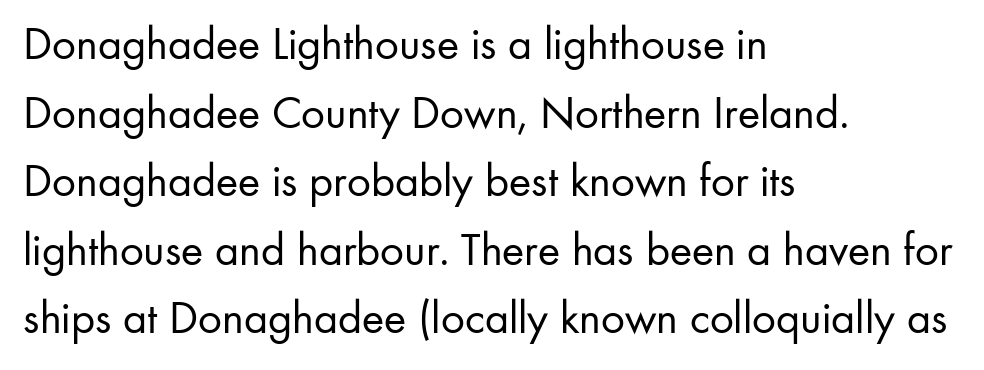
The image shows 47 px regular-weight sans-serif type, upright; set left-aligned, normal line spacing (1.46x), normal letter spacing, not underlined; low stroke contrast and a small x-height.
